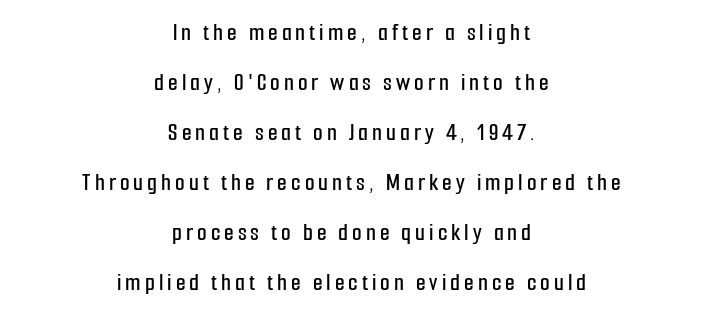
{"italic": "no", "underline": "no", "align": "center", "line_spacing": "loose", "line_spacing_ratio": 2.0, "glyph_px": 25}
